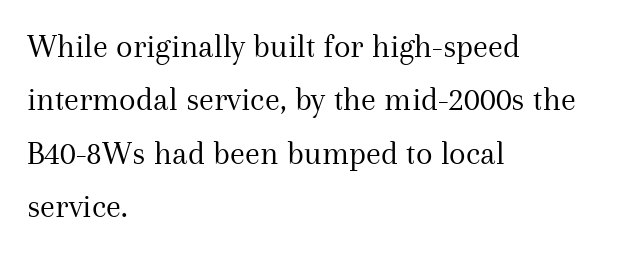
{"serif": "yes", "italic": "no", "bold": "no", "weight": "regular", "width": "normal", "stroke_contrast": "medium", "x_height": "medium", "monospaced": "no", "underline": "no", "align": "left", "line_spacing": "normal", "line_spacing_ratio": 1.57, "letter_spacing": "normal", "letter_spacing_em": 0.0, "glyph_px": 34}
